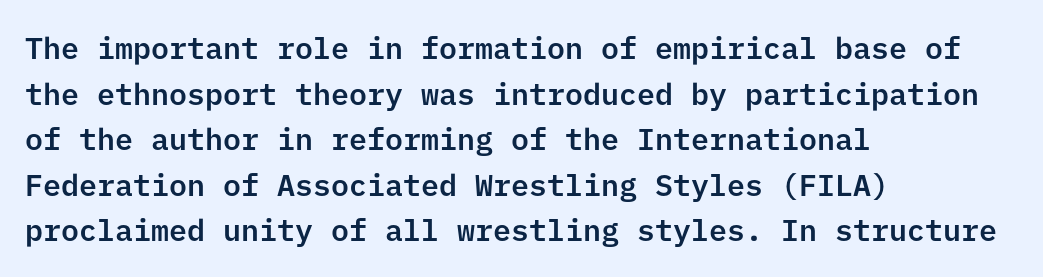
The image shows 30 px sans-serif type, upright; set left-aligned, normal line spacing (1.52x), normal letter spacing, not underlined; low stroke contrast and a medium x-height.
